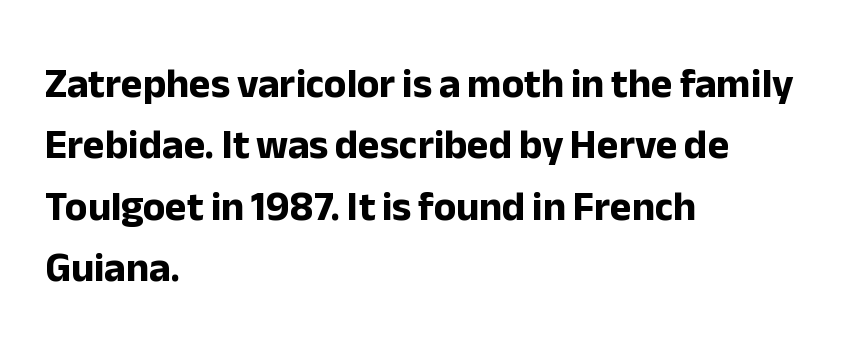
The image shows 41 px bold sans-serif type, upright; set left-aligned, normal line spacing (1.5x), normal letter spacing, not underlined; low stroke contrast and a medium x-height.
